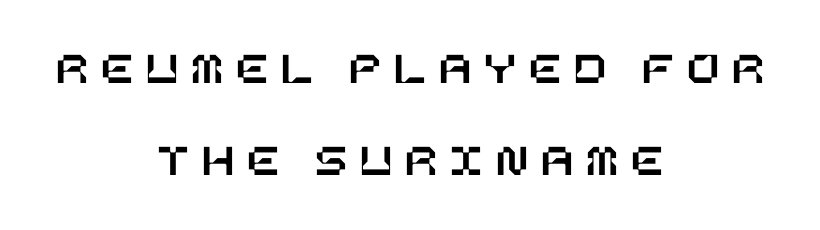
Tall strokes in this sample are plumb rather than angled. This sample trades compactness for vertical openness between lines. The typesetter chose a symmetrical, centered arrangement here. Words float on clear page, feet unadorned.
